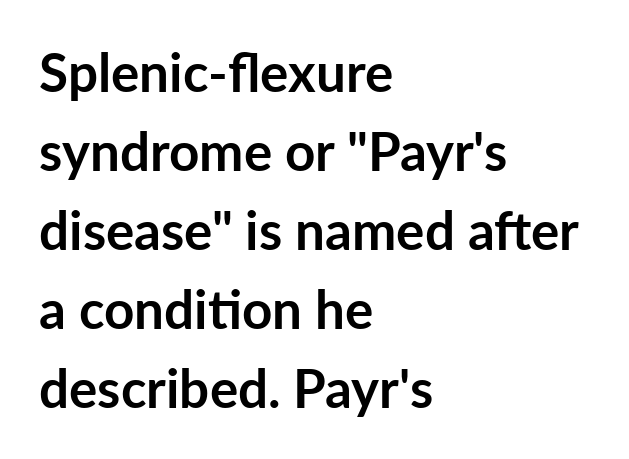
The specimen omits any rule beneath the text block's lines. Strokes here are thick enough to call this a true bold. Successive baselines arrive at the customary interval. A typesetter would label this face a sans. Notice how the stems are strictly vertical — no italics here. Each letter keeps its own natural width here, so spacing adapts to shape.
